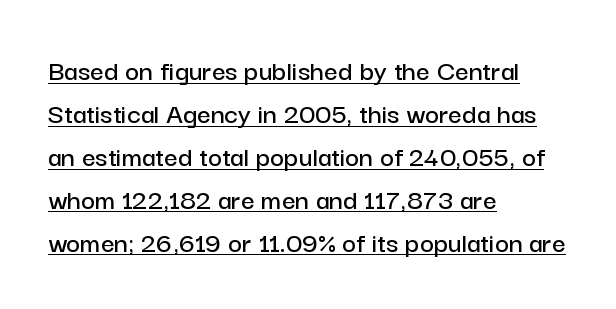
Q: Is the text italic (slanted)? A: No, it is upright.
Q: Is the typeface a serif or a sans-serif typeface? A: Sans-serif.
Q: Is the text underlined? A: Yes.
Q: How is the paragraph aligned? A: Left-aligned.
Q: Is the spacing between letters normal or unusually wide? A: Normal.
Q: Is the spacing between lines tight, normal or loose? A: Normal.
Q: Width (condensed, normal, or wide)? A: Normal.
Q: Stroke contrast? A: Low.
Q: x-height? A: Medium.
Q: Monospaced? A: No.
